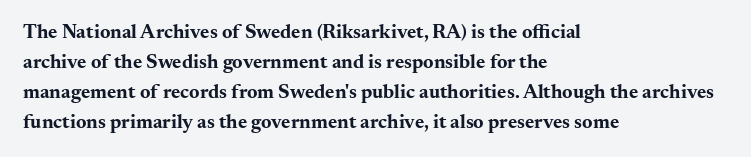
The image shows 20 px bold type, upright; set left-aligned, normal line spacing (1.5x), normal letter spacing, not underlined.
